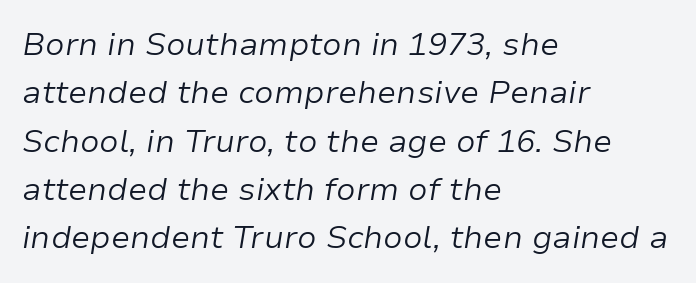
Q: Is the text bold? A: No.
Q: Is the text italic (slanted)? A: Yes, it leans right by about 9 degrees.
Q: Is the text underlined? A: No.
Q: How is the paragraph aligned? A: Left-aligned.
Q: Is the spacing between letters normal or unusually wide? A: Normal.
Q: Is the spacing between lines tight, normal or loose? A: Normal.
Q: Width (condensed, normal, or wide)? A: Normal.
Q: Stroke contrast? A: Low.
Q: x-height? A: Medium.
Q: Monospaced? A: No.
